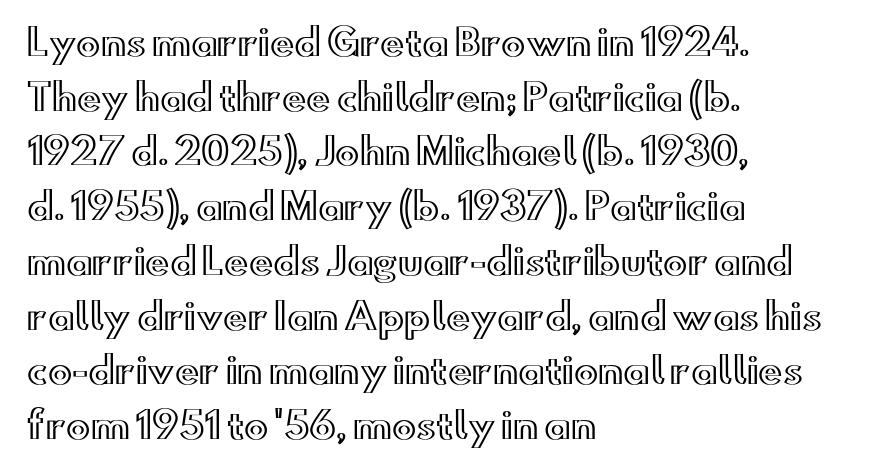
Q: Is the text italic (slanted)? A: No, it is upright.
Q: Is the text underlined? A: No.
Q: How is the paragraph aligned? A: Left-aligned.
Q: Is the spacing between letters normal or unusually wide? A: Normal.
Q: Is the spacing between lines tight, normal or loose? A: Normal.
Q: Width (condensed, normal, or wide)? A: Wide.
Q: x-height? A: Small.
Q: Monospaced? A: No.
